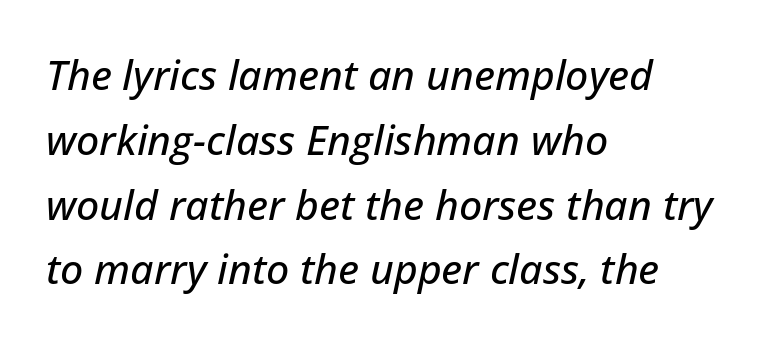
The glyphs are unaccompanied by any horizontal stroke below them. This is oblique type, the kind used for emphasis or titles. The rendering anchors every line to the left-hand side. Nobody touched the tracking dial on this one. These lines sit exactly where default settings would place them.
